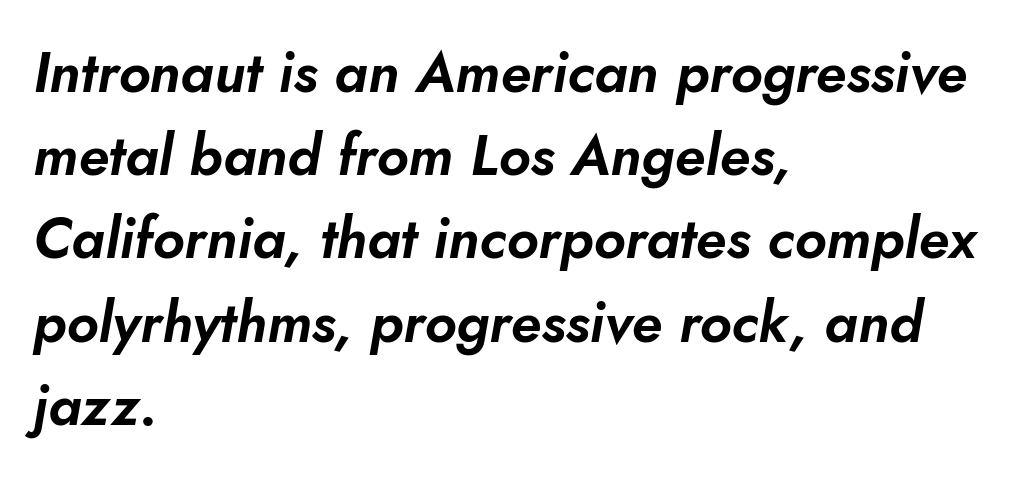
{"italic": "yes", "lean": "right", "slant_degrees": 10, "width": "normal", "stroke_contrast": "low", "x_height": "small", "monospaced": "no", "underline": "no", "align": "left", "line_spacing": "normal", "line_spacing_ratio": 1.46, "letter_spacing": "normal", "letter_spacing_em": 0.0, "glyph_px": 57}
